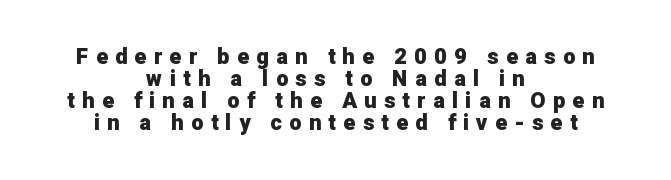
Q: Is the text bold? A: Yes.
Q: Is the text italic (slanted)? A: No, it is upright.
Q: Is the text underlined? A: No.
Q: How is the paragraph aligned? A: Centered.
Q: Is the spacing between letters normal or unusually wide? A: Unusually wide.
Q: Is the spacing between lines tight, normal or loose? A: Tight.
